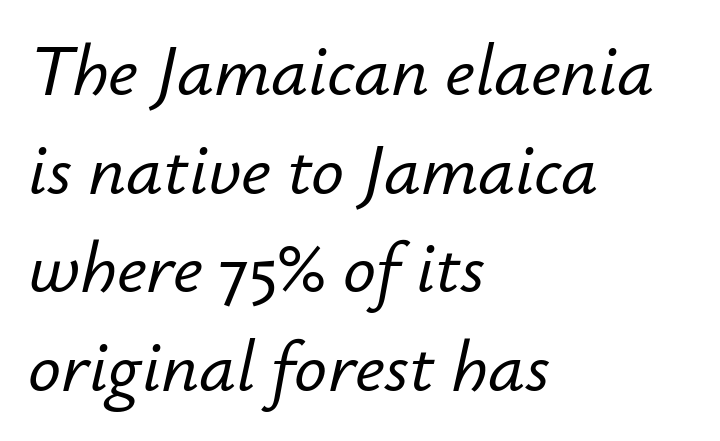
The image shows 73 px text type, italic (leaning right); set left-aligned, normal line spacing (1.35x), normal letter spacing, not underlined; low stroke contrast and a small x-height.
